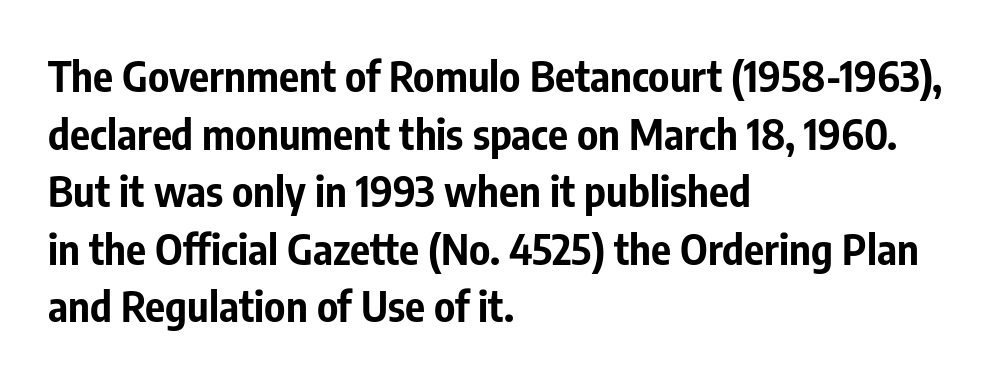
Words float on clear page, feet unadorned. These lines are rendered in a variable-pitch font. The characters display no serif detailing; their extremities are plain. Italic: no, the glyphs are upright roman. This sample is left-justified, so line endings fall wherever the words run out.
